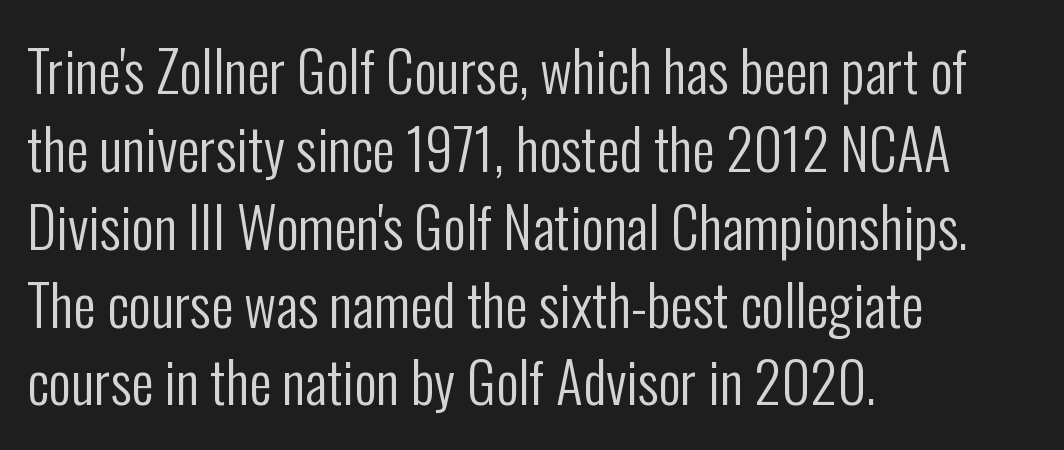
The image shows 56 px regular-weight, condensed sans-serif type, upright; set left-aligned, normal line spacing (1.39x), normal letter spacing, not underlined; low stroke contrast and a medium x-height.
